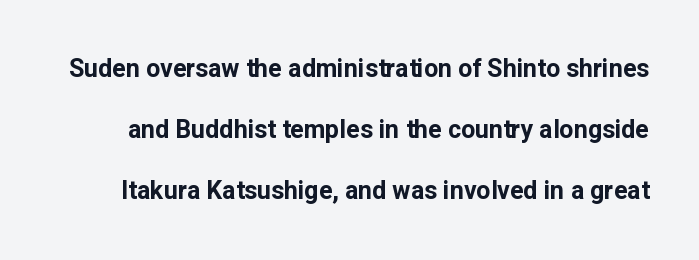
The image shows 25 px bold type, upright; set loose line spacing (2.44x), normal letter spacing, not underlined.
